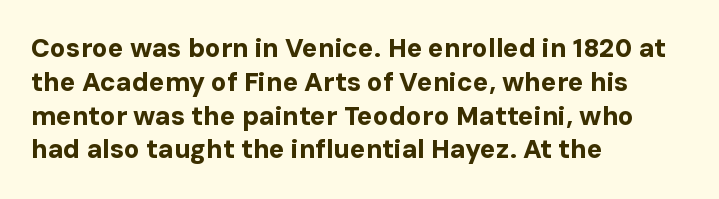
The image shows 26 px bold type, upright; set left-aligned, normal line spacing (1.3x), normal letter spacing, not underlined.
